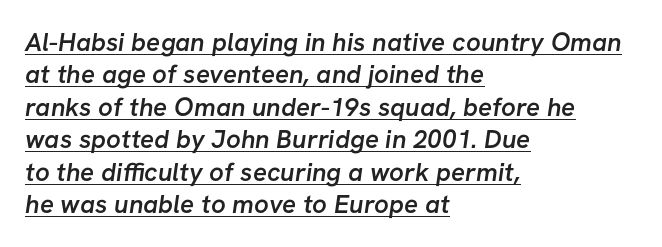
Q: Is the text bold? A: Semi-bold.
Q: Is the text underlined? A: Yes.
Q: How is the paragraph aligned? A: Left-aligned.
Q: Is the spacing between letters normal or unusually wide? A: Normal.
Q: Is the spacing between lines tight, normal or loose? A: Normal.
